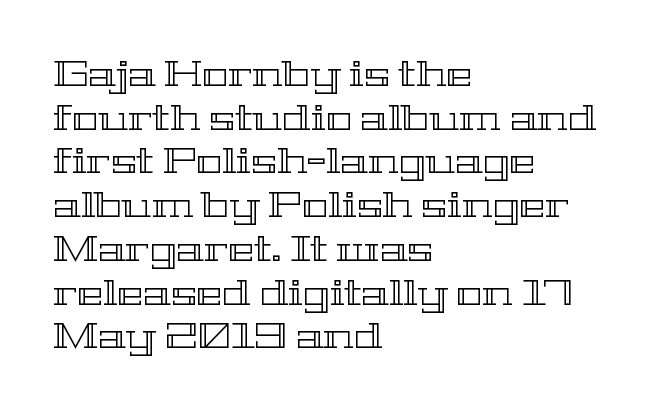
Compared with typical body copy, the letter spacing here is the same. Normally led — the rows are evenly, conventionally spaced. The glyphs are unaccompanied by any horizontal stroke below them. Reading down the block, your eye returns to a fixed left position each line.
